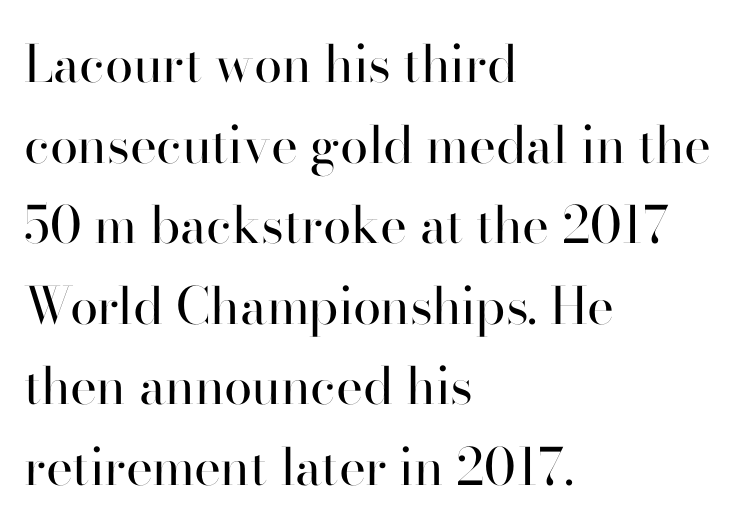
The image shows 51 px regular-weight sans-serif type, upright; set left-aligned, normal line spacing (1.58x), normal letter spacing, not underlined; high stroke contrast and a small x-height.
